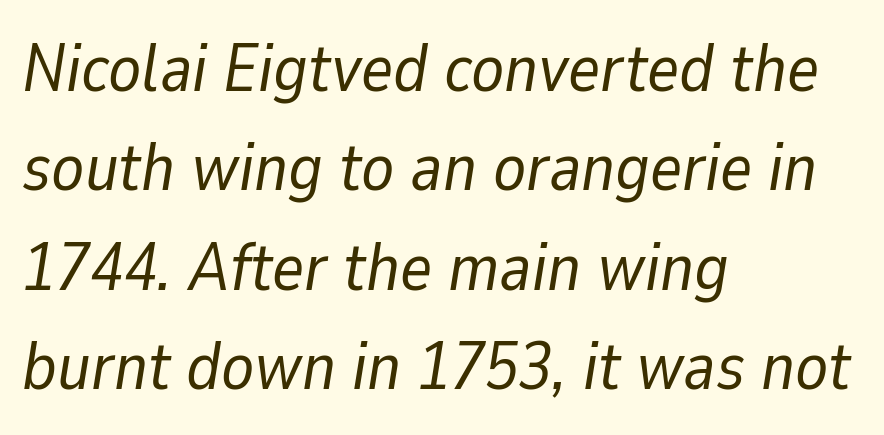
{"italic": "yes", "lean": "right", "slant_degrees": 9, "bold": "no", "weight": "regular", "width": "normal", "stroke_contrast": "low", "x_height": "medium", "monospaced": "no", "underline": "no", "align": "left", "line_spacing": "normal", "line_spacing_ratio": 1.46, "letter_spacing": "normal", "letter_spacing_em": 0.0, "glyph_px": 68}
